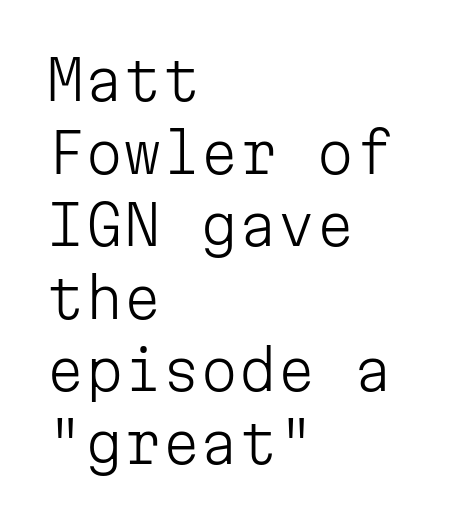
{"serif": "no", "italic": "no", "bold": "no", "weight": "light", "width": "normal", "stroke_contrast": "low", "x_height": "medium", "monospaced": "yes", "underline": "no", "align": "left", "line_spacing": "normal", "line_spacing_ratio": 1.32, "letter_spacing": "normal", "letter_spacing_em": 0.0, "glyph_px": 55}
